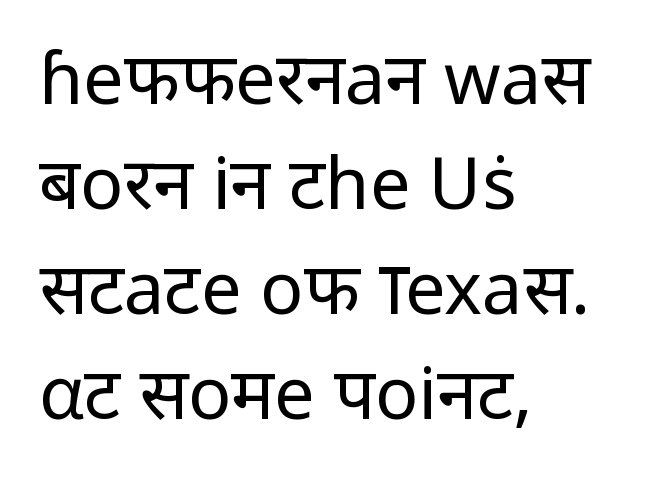
{"serif": "no", "italic": "no", "bold": "no", "weight": "regular", "width": "normal", "stroke_contrast": "low", "x_height": "medium", "monospaced": "no", "underline": "no", "align": "left", "line_spacing": "normal", "line_spacing_ratio": 1.46, "letter_spacing": "normal", "letter_spacing_em": 0.0, "glyph_px": 72}
